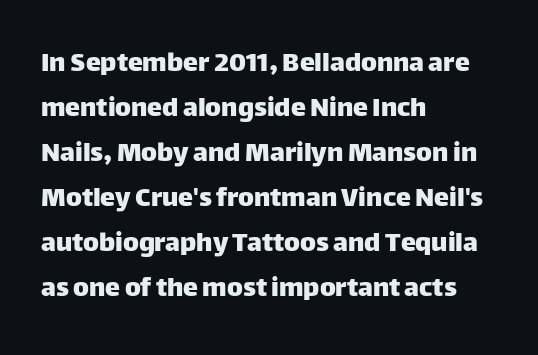
This sample is left-justified, so line endings fall wherever the words run out. Inter-character spacing is left at the font's built-in metrics. The lines sit at an ordinary, default distance from one another. Descender tails drop into unmarked territory. Each letter's strokes conclude bluntly, with no projecting serifs. Notice how the stems are strictly vertical — no italics here.
